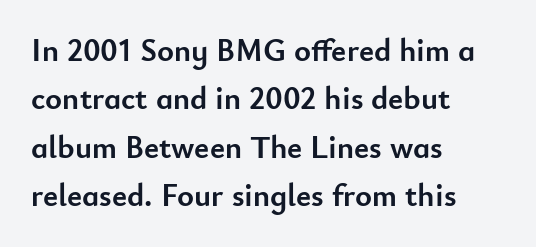
{"serif": "no", "italic": "no", "bold": "yes", "weight": "semibold", "width": "normal", "stroke_contrast": "low", "x_height": "small", "monospaced": "no", "underline": "no", "align": "left", "line_spacing": "normal", "line_spacing_ratio": 1.51, "letter_spacing": "normal", "letter_spacing_em": 0.0, "glyph_px": 32}
